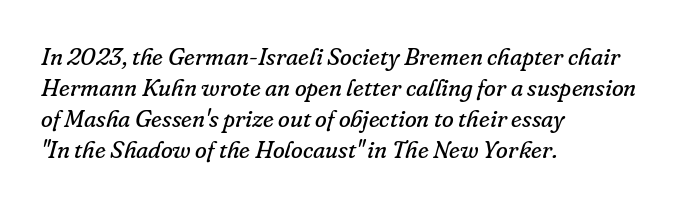
{"italic": "yes", "lean": "right", "slant_degrees": 16, "bold": "no", "underline": "no", "align": "left", "line_spacing": "normal", "line_spacing_ratio": 1.29, "letter_spacing": "normal", "letter_spacing_em": 0.0, "glyph_px": 24}
